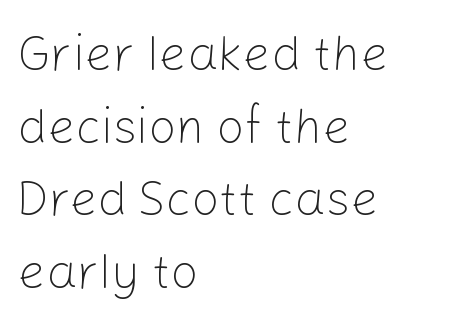
{"serif": "no", "italic": "no", "bold": "no", "weight": "light", "width": "normal", "stroke_contrast": "low", "x_height": "medium", "monospaced": "no", "underline": "no", "align": "left", "line_spacing": "normal", "line_spacing_ratio": 1.48, "letter_spacing": "normal", "letter_spacing_em": 0.0, "glyph_px": 49}
